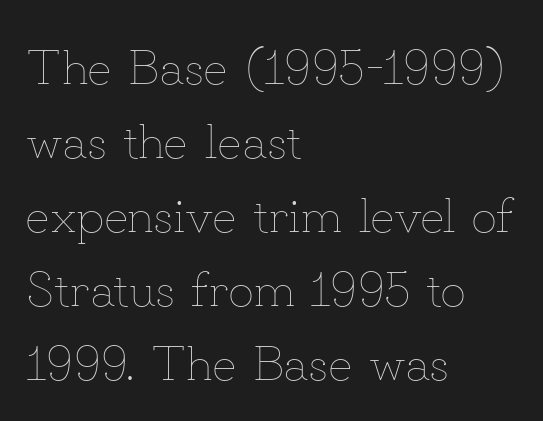
Q: Is the text bold? A: No.
Q: Is the text italic (slanted)? A: No, it is upright.
Q: Is the text underlined? A: No.
Q: How is the paragraph aligned? A: Left-aligned.
Q: Is the spacing between letters normal or unusually wide? A: Normal.
Q: Is the spacing between lines tight, normal or loose? A: Normal.
Q: Width (condensed, normal, or wide)? A: Normal.
Q: Stroke contrast? A: Low.
Q: x-height? A: Small.
Q: Monospaced? A: No.
